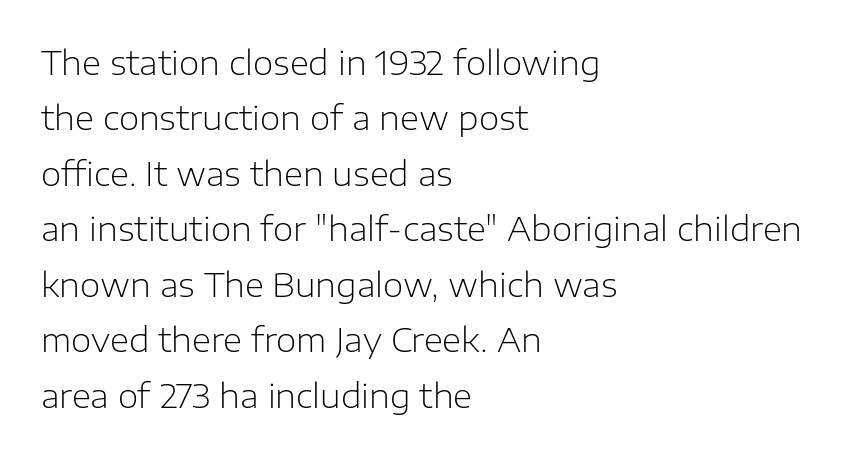
The image shows 33 px light sans-serif type, upright; set left-aligned, normal line spacing (1.68x), normal letter spacing, not underlined; low stroke contrast and a medium x-height.
